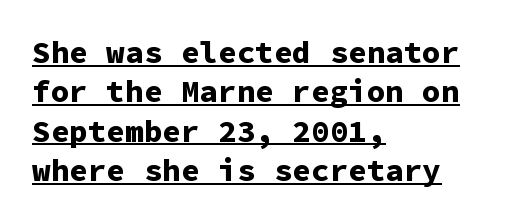
{"serif": "no", "italic": "no", "bold": "yes", "weight": "bold", "width": "normal", "stroke_contrast": "low", "x_height": "medium", "monospaced": "yes", "underline": "yes", "align": "left", "line_spacing": "normal", "line_spacing_ratio": 1.27, "letter_spacing": "normal", "letter_spacing_em": 0.0, "glyph_px": 31}
